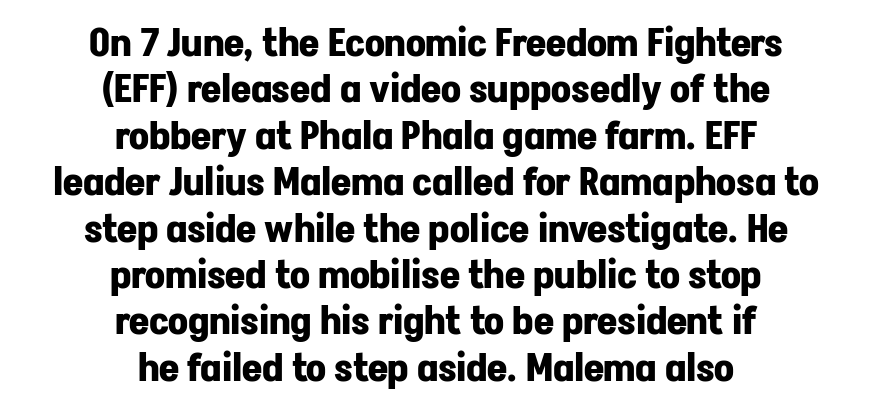
A typesetter would call this zero additional tracking. Stroke terminals: plain, sans-serif. This is roman type, the default non-slanted kind. The rendering uses natural spacing where letterforms have individual widths.
